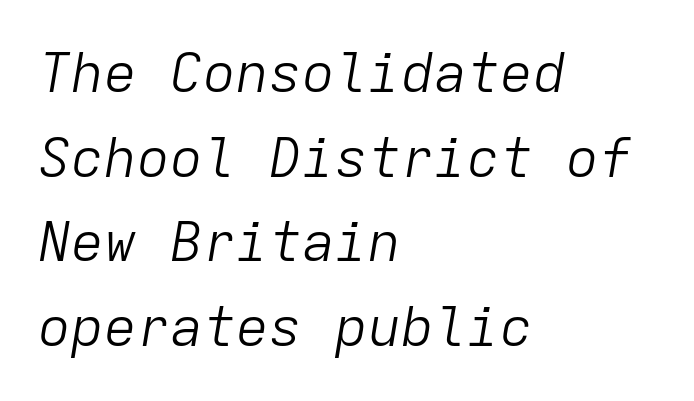
{"italic": "yes", "lean": "right", "slant_degrees": 9, "bold": "no", "weight": "light", "width": "normal", "stroke_contrast": "low", "x_height": "medium", "monospaced": "yes", "underline": "no", "align": "left", "line_spacing": "normal", "line_spacing_ratio": 1.54, "letter_spacing": "normal", "letter_spacing_em": 0.0, "glyph_px": 55}
